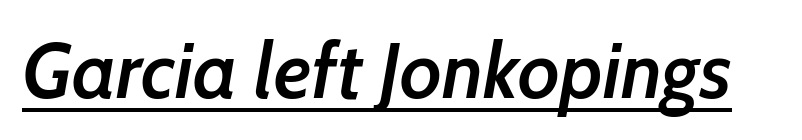
The image shows 78 px semibold type, italic (leaning right); set normal letter spacing, underlined; low stroke contrast and a medium x-height.
